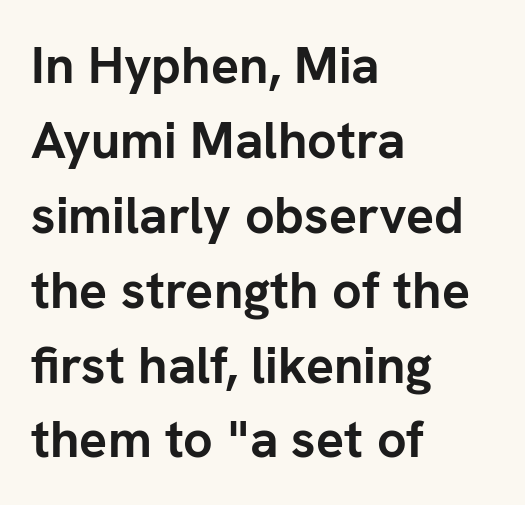
Heft: maximum for text — a bold. Horizontal bands of white between lines are of average thickness. Line starts are locked; line ends wander. I'd call this a sans setting — the letters go barefoot. Is this a fixed-width face? No — the glyphs have proportional, varying widths. This is the regular roman posture of the typeface.
